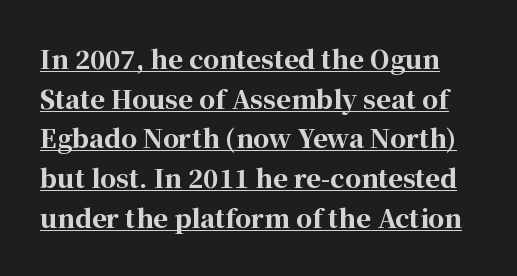
Q: Is the text bold? A: Yes.
Q: Is the text italic (slanted)? A: No, it is upright.
Q: Is the text underlined? A: Yes.
Q: Is the spacing between letters normal or unusually wide? A: Normal.
Q: Is the spacing between lines tight, normal or loose? A: Normal.
